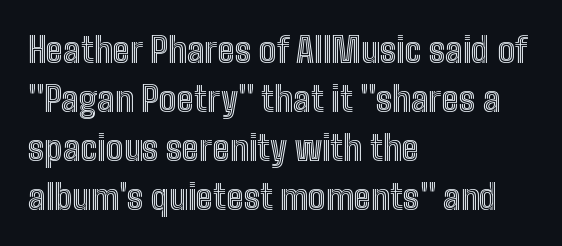
{"italic": "no", "width": "condensed", "x_height": "medium", "monospaced": "no", "underline": "no", "align": "left", "line_spacing": "normal", "line_spacing_ratio": 1.4, "letter_spacing": "normal", "letter_spacing_em": 0.0, "glyph_px": 35}
